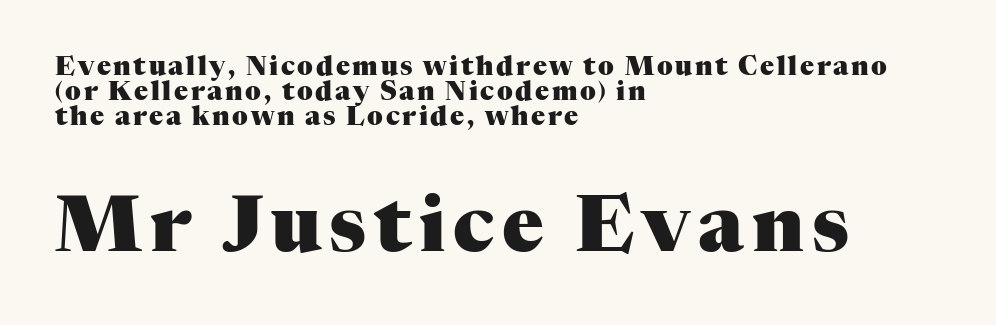
The image shows 77 px heavy serif type, upright; set left-aligned, tight line spacing (0.96x), not underlined; the second (bottom) block is 2.96x larger; medium stroke contrast and a medium x-height.
